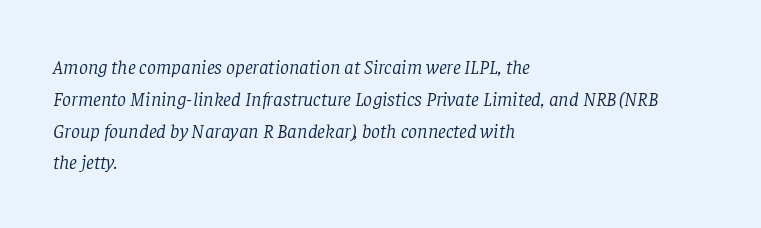
Q: Is the text bold? A: No.
Q: Is the text italic (slanted)? A: Yes, it leans right by about 8 degrees.
Q: Is the text underlined? A: No.
Q: How is the paragraph aligned? A: Left-aligned.
Q: Is the spacing between letters normal or unusually wide? A: Normal.
Q: Is the spacing between lines tight, normal or loose? A: Normal.
